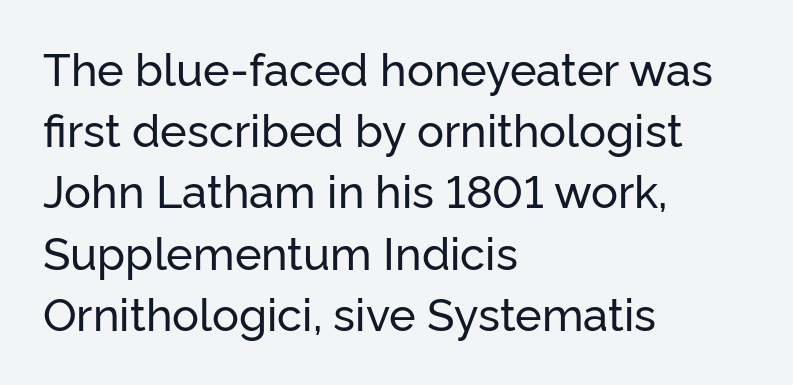
{"serif": "no", "italic": "no", "width": "normal", "stroke_contrast": "low", "x_height": "medium", "monospaced": "no", "underline": "no", "align": "left", "line_spacing": "normal", "line_spacing_ratio": 1.36, "letter_spacing": "normal", "letter_spacing_em": 0.0, "glyph_px": 45}
